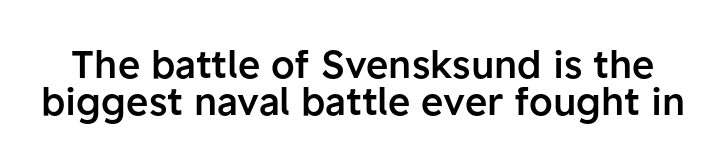
{"serif": "no", "italic": "no", "bold": "semi", "weight": "semibold", "width": "normal", "stroke_contrast": "low", "x_height": "medium", "monospaced": "no", "underline": "no", "line_spacing": "tight", "line_spacing_ratio": 0.97, "letter_spacing": "normal", "letter_spacing_em": 0.0, "glyph_px": 38}
